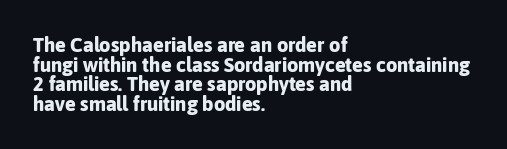
Q: Is the text bold? A: Yes.
Q: Is the text italic (slanted)? A: No, it is upright.
Q: Is the text underlined? A: No.
Q: How is the paragraph aligned? A: Left-aligned.
Q: Is the spacing between letters normal or unusually wide? A: Normal.
Q: Is the spacing between lines tight, normal or loose? A: Tight.
